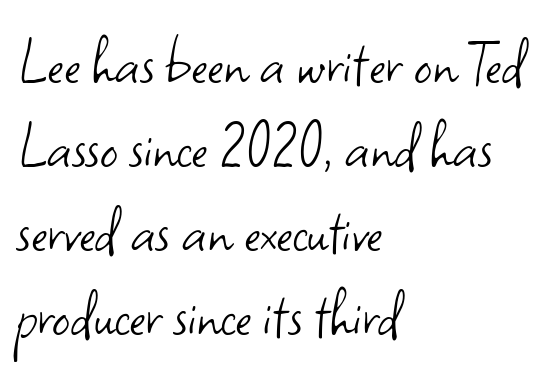
Spacing verdict: proportional, widths tailored to each character. Words appear dense and cohesive because spacing is normal. Leftover space on each line is placed entirely after the last word. This is not heavy type; no bold has been used. Typographically, this falls in the sans-serif category.
